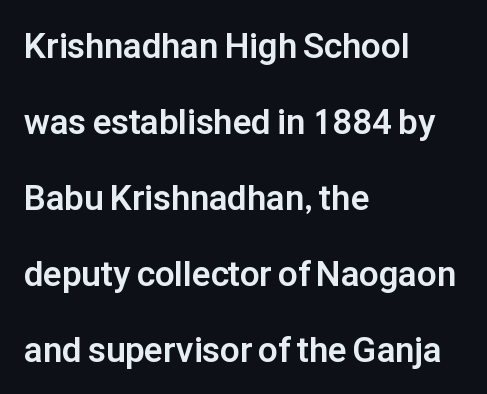
Q: Is the text bold? A: Yes.
Q: Is the text italic (slanted)? A: No, it is upright.
Q: Is the typeface a serif or a sans-serif typeface? A: Sans-serif.
Q: Is the text underlined? A: No.
Q: How is the paragraph aligned? A: Left-aligned.
Q: Is the spacing between letters normal or unusually wide? A: Normal.
Q: Is the spacing between lines tight, normal or loose? A: Loose.
Q: Width (condensed, normal, or wide)? A: Normal.
Q: Stroke contrast? A: Low.
Q: x-height? A: Medium.
Q: Monospaced? A: No.
